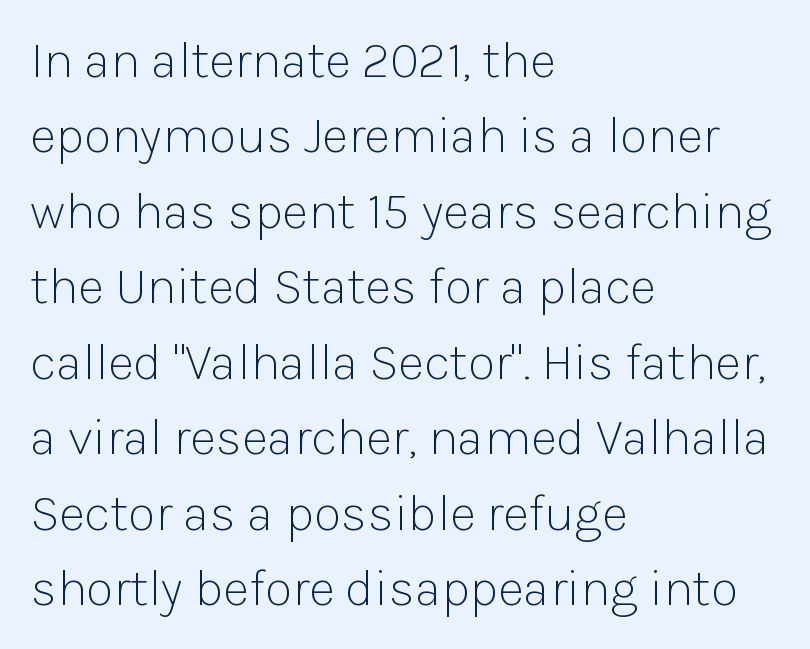
It's the straight-up-and-down kind of type. Layout note: lines flush left. The typesetting does not lean heavy: it is not bold. One glance says typical: line gaps are just what's usual. Standard letterfit; no display-style spreading of the glyphs. A bare baseline throughout the passage.
